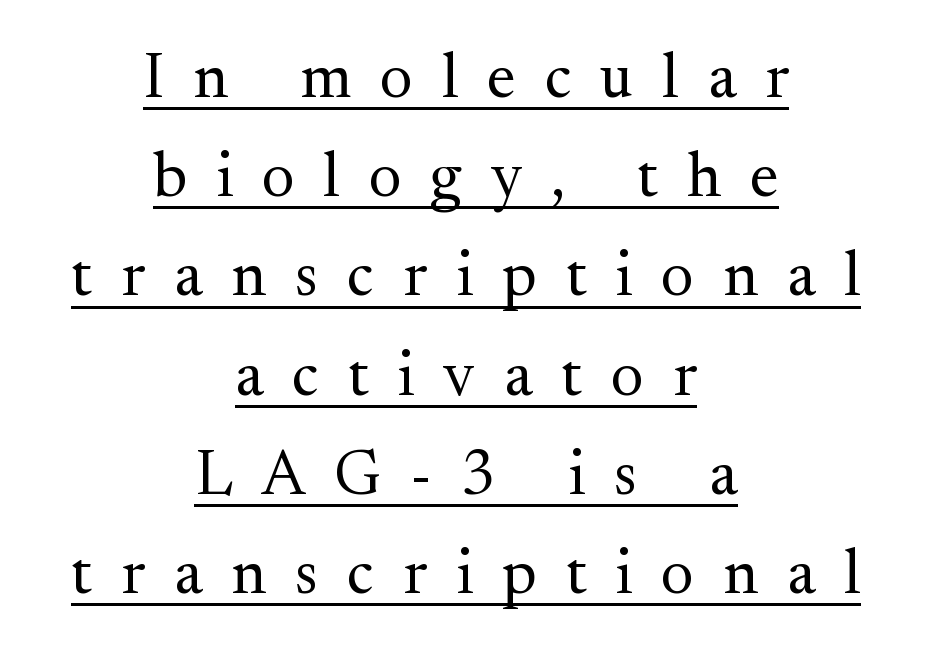
The image shows 64 px regular-weight serif type, upright; set centered, normal line spacing (1.55x), unusually wide letter spacing (+0.45 em), underlined; medium stroke contrast and a small x-height.
